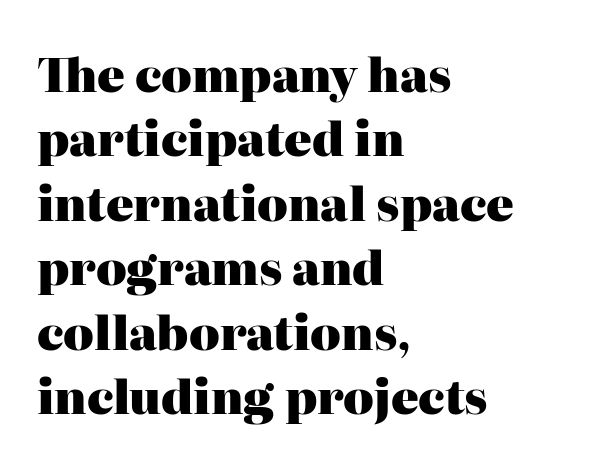
The foot of each line stays bare and open. Students, observe: this is what conventionally led text looks like. This is roman type, the default non-slanted kind. The type family on display is of the serif kind. Students, note that the glyphs here touch the page at normal intervals.
